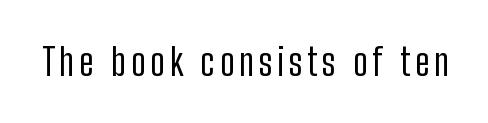
Descenders are the only things crossing below the line. Serifs: no, the terminals of the letterforms are clean. Weight class: somewhere from thin through regular. Notice how the stems are strictly vertical — no italics here.
